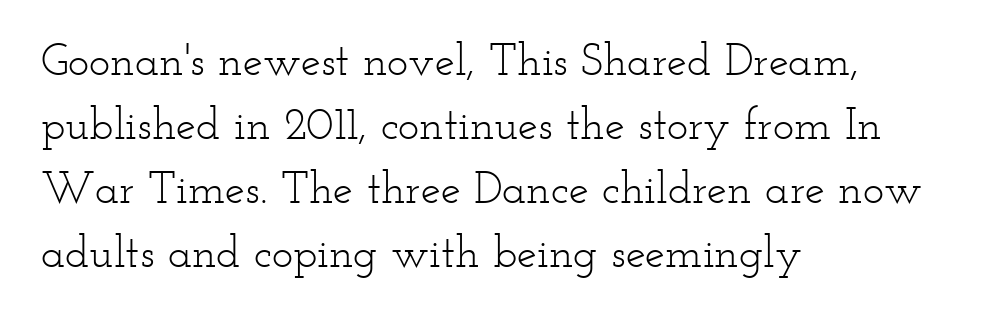
The image shows 45 px light, wide serif type, upright; set left-aligned, normal line spacing (1.42x), normal letter spacing, not underlined; low stroke contrast and a small x-height.
